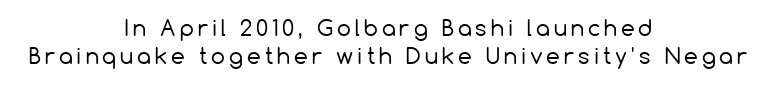
Caption: face not bold, strokes unweighted. Do the letters lean? They stand straight. This rendering uses center alignment, leaving both contours irregular but symmetric. Regular leading. Any mark beneath the type? The region is blank.
